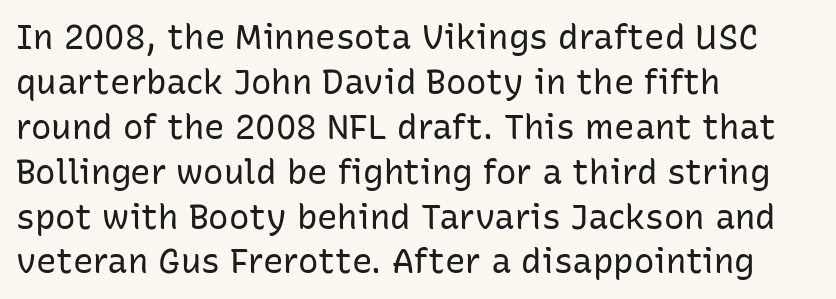
{"serif": "no", "italic": "no", "bold": "no", "weight": "regular", "width": "normal", "stroke_contrast": "low", "x_height": "medium", "monospaced": "no", "underline": "no", "align": "left", "line_spacing": "normal", "line_spacing_ratio": 1.32, "letter_spacing": "normal", "letter_spacing_em": 0.0, "glyph_px": 34}
